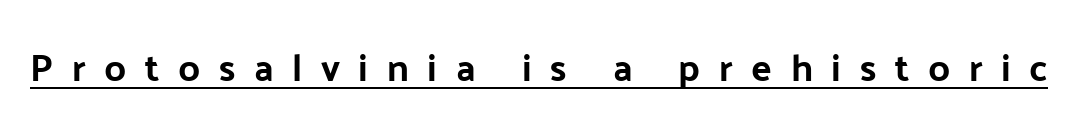
{"serif": "no", "italic": "no", "width": "normal", "stroke_contrast": "low", "x_height": "medium", "monospaced": "no", "underline": "yes", "letter_spacing": "wide", "letter_spacing_em": 0.49, "glyph_px": 38}
